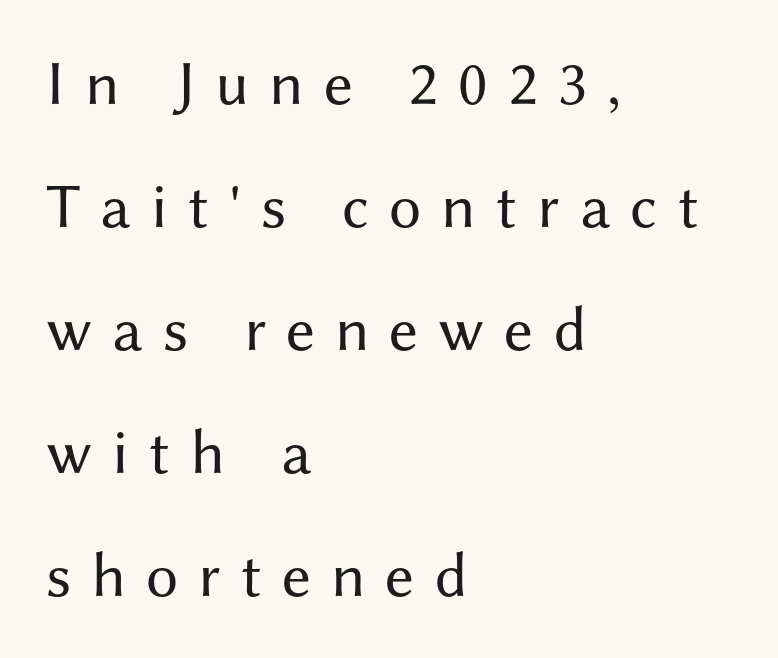
The image shows 64 px regular-weight sans-serif type, upright; set left-aligned, loose line spacing (1.92x), unusually wide letter spacing (+0.31 em), not underlined; medium stroke contrast and a medium x-height.
